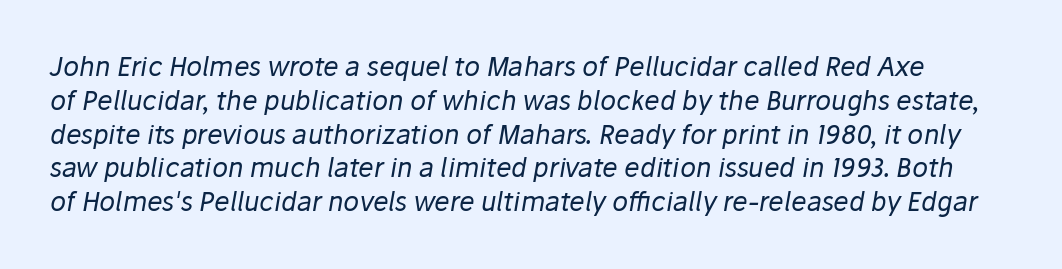
Q: Is the text bold? A: No.
Q: Is the text italic (slanted)? A: Yes, it leans right by about 10 degrees.
Q: Is the text underlined? A: No.
Q: Is the spacing between letters normal or unusually wide? A: Normal.
Q: Is the spacing between lines tight, normal or loose? A: Normal.
